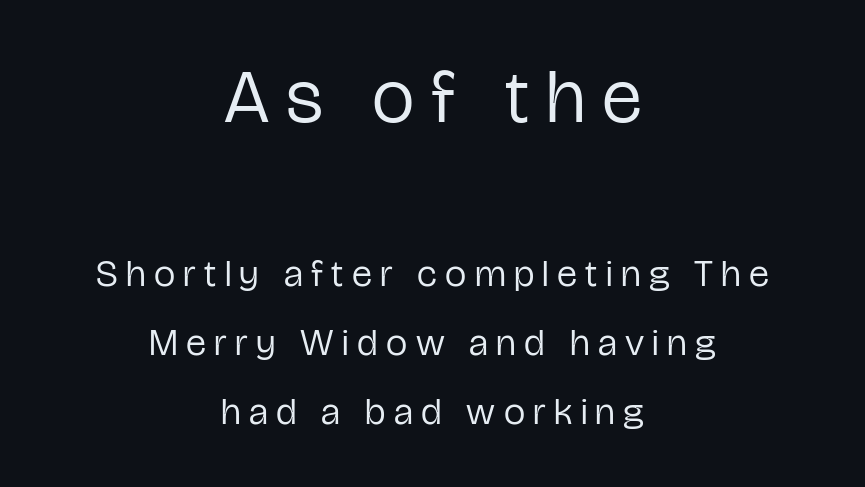
Q: Is the text bold? A: No.
Q: Is the text italic (slanted)? A: No, it is upright.
Q: Is the typeface a serif or a sans-serif typeface? A: Sans-serif.
Q: Is the text underlined? A: No.
Q: How is the paragraph aligned? A: Centered.
Q: Is the spacing between letters normal or unusually wide? A: Unusually wide.
Q: Which block of text is set in a larger size, the first (top) or the second (bottom)? A: The first (top) one.
Q: Width (condensed, normal, or wide)? A: Condensed.
Q: Stroke contrast? A: Low.
Q: x-height? A: Medium.
Q: Monospaced? A: No.
